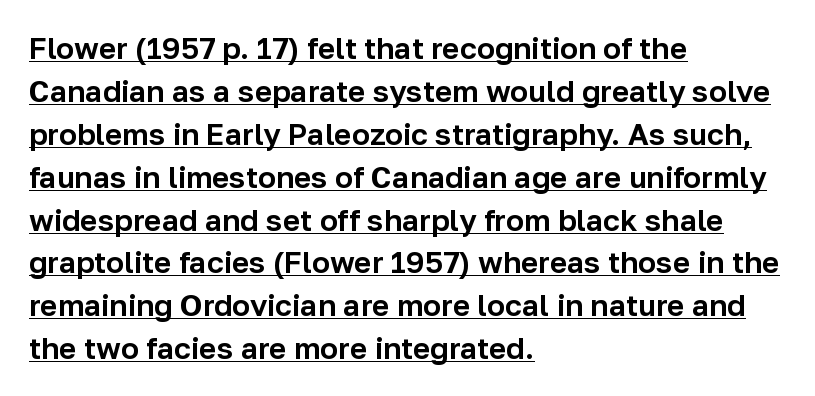
The rendering uses the underline text-decoration. Here the glyphs are tracked normally, forming tight word shapes. Regular leading. Upright lettering throughout. Is this a sans? Yes — the strokes have no serifs. The face used here is proportionally spaced, like ordinary book or web type.
